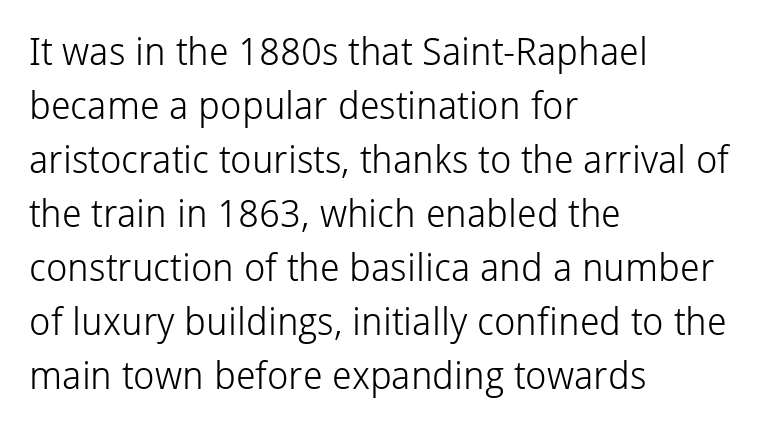
The rendering anchors every line to the left-hand side. Decoration check: the copy has no underline. The face used here is a sans, in the tradition of grotesques and geometrics. How would I describe the line gaps? Plain and ordinary. Vertical stems look standard width or narrower in stroke.
